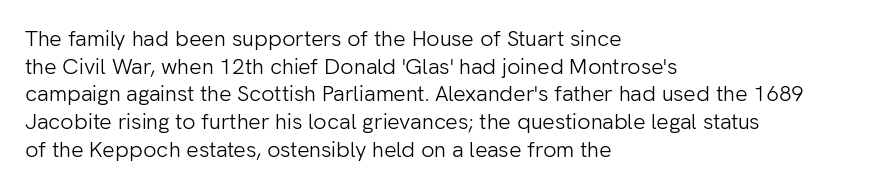
{"italic": "no", "bold": "no", "underline": "no", "align": "left", "line_spacing": "normal", "line_spacing_ratio": 1.26, "letter_spacing": "normal", "letter_spacing_em": 0.0, "glyph_px": 22}
